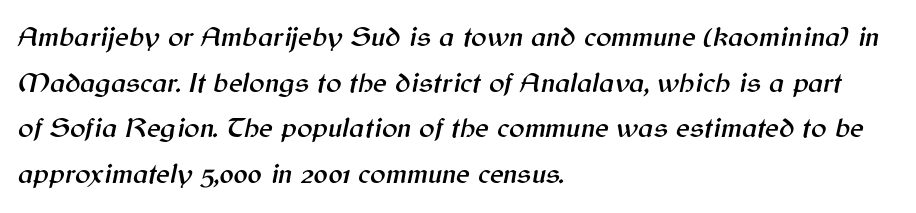
{"italic": "yes", "lean": "right", "slant_degrees": 12, "width": "normal", "stroke_contrast": "medium", "x_height": "medium", "monospaced": "no", "underline": "no", "align": "left", "line_spacing": "normal", "line_spacing_ratio": 1.57, "letter_spacing": "normal", "letter_spacing_em": 0.0, "glyph_px": 29}
